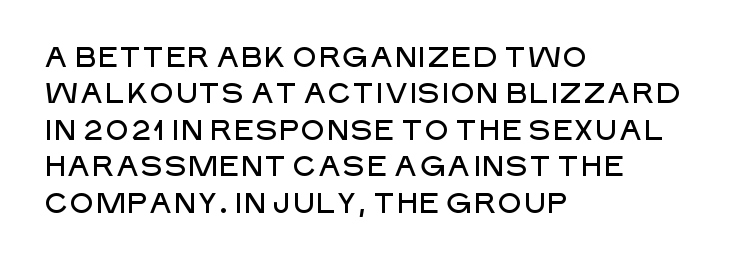
The image shows 28 px sans-serif type, upright; set left-aligned, normal line spacing (1.3x), normal letter spacing, not underlined; low stroke contrast and a large x-height.
